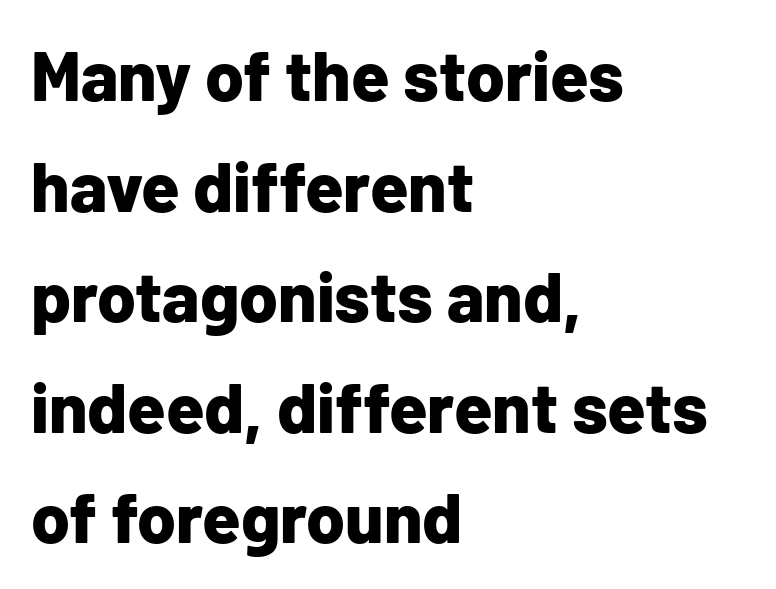
Between one letter and the next there's only the usual sliver of space. Lines of text with bare space underneath. Horizontal alignment here is leftward, the default for most running prose. The typography opts for an upright posture over an oblique one. Compared with typical paragraphs, the rows here are spaced about the same.
